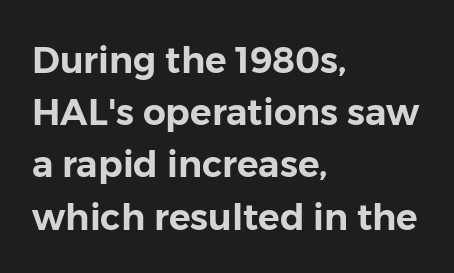
No extra tracking has been applied to these lines. These lines are composed in type without serifs. The vertical gap from one line to the next is medium. Is this a fixed-width face? No — the glyphs have proportional, varying widths. Italic: no, the glyphs are upright roman. The text block is weighted toward the left margin, trailing off unevenly rightward.
